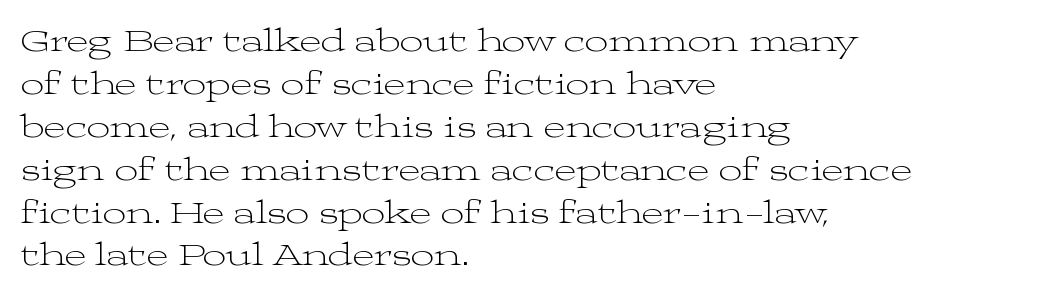
Q: Is the text bold? A: No.
Q: Is the text italic (slanted)? A: No, it is upright.
Q: Is the typeface a serif or a sans-serif typeface? A: Serif.
Q: Is the text underlined? A: No.
Q: How is the paragraph aligned? A: Left-aligned.
Q: Is the spacing between letters normal or unusually wide? A: Normal.
Q: Is the spacing between lines tight, normal or loose? A: Normal.
Q: Width (condensed, normal, or wide)? A: Wide.
Q: Stroke contrast? A: Medium.
Q: x-height? A: Medium.
Q: Monospaced? A: No.
